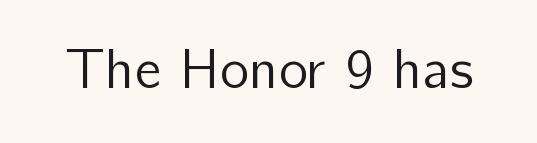
{"serif": "no", "italic": "no", "bold": "no", "weight": "regular", "width": "normal", "stroke_contrast": "low", "x_height": "medium", "monospaced": "no", "underline": "no", "letter_spacing": "normal", "letter_spacing_em": 0.0, "glyph_px": 56}
